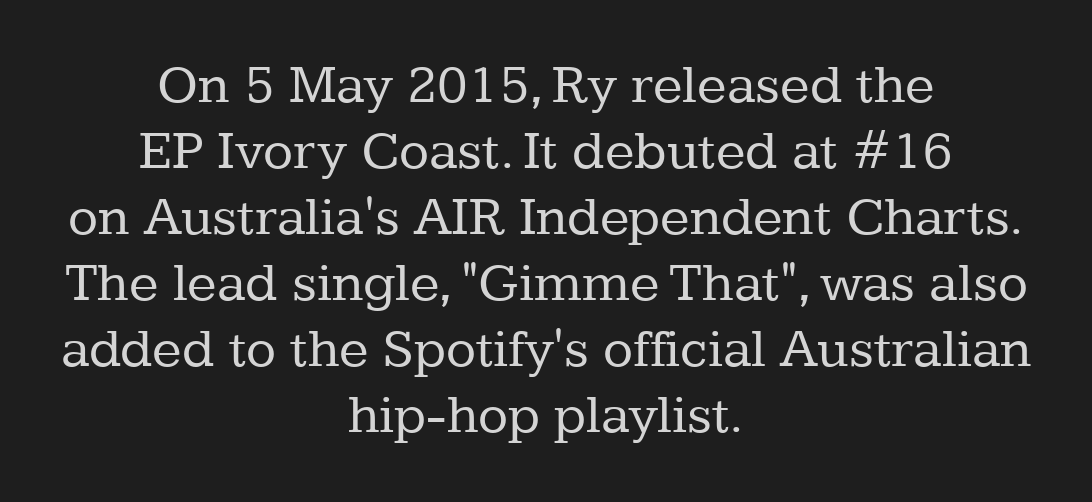
Q: Is the text bold? A: No.
Q: Is the text italic (slanted)? A: No, it is upright.
Q: Is the typeface a serif or a sans-serif typeface? A: Serif.
Q: Is the text underlined? A: No.
Q: How is the paragraph aligned? A: Centered.
Q: Is the spacing between letters normal or unusually wide? A: Normal.
Q: Width (condensed, normal, or wide)? A: Normal.
Q: Stroke contrast? A: Low.
Q: x-height? A: Medium.
Q: Monospaced? A: No.
